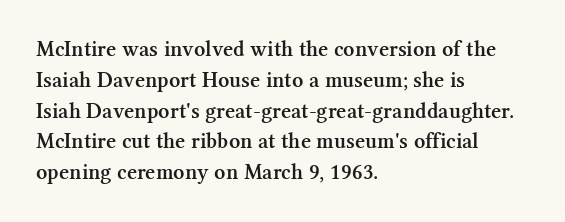
A typesetter would call this zero additional tracking. Decoration check: the copy has no underline. Set as a demibold, roughly 600 on the weight scale. The rendering uses a moderate line-height, typical for paragraphs.
